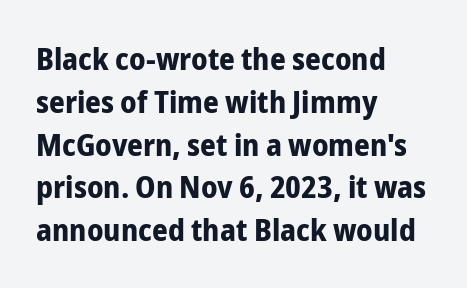
{"serif": "no", "italic": "no", "bold": "yes", "weight": "bold", "width": "condensed", "stroke_contrast": "low", "x_height": "medium", "monospaced": "no", "underline": "no", "align": "left", "line_spacing": "normal", "line_spacing_ratio": 1.38, "letter_spacing": "normal", "letter_spacing_em": 0.0, "glyph_px": 31}
